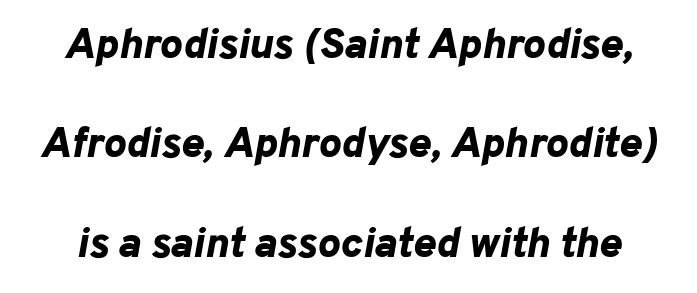
Q: Is the text bold? A: Yes.
Q: Is the text italic (slanted)? A: Yes, it leans right by about 10 degrees.
Q: Is the text underlined? A: No.
Q: Is the spacing between letters normal or unusually wide? A: Normal.
Q: Is the spacing between lines tight, normal or loose? A: Loose.
Q: Width (condensed, normal, or wide)? A: Normal.
Q: Stroke contrast? A: Low.
Q: x-height? A: Medium.
Q: Monospaced? A: No.
